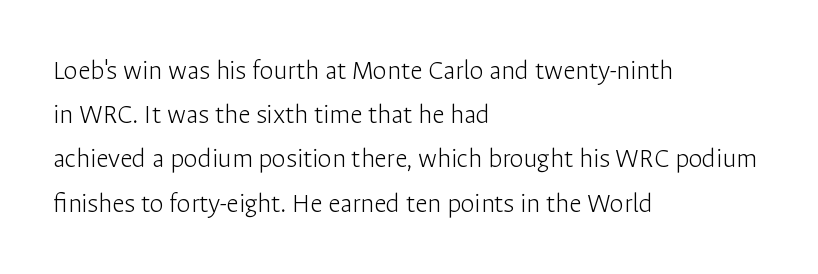
{"serif": "no", "italic": "no", "bold": "no", "weight": "light", "width": "normal", "stroke_contrast": "low", "x_height": "medium", "monospaced": "no", "underline": "no", "align": "left", "line_spacing": "normal", "line_spacing_ratio": 1.58, "letter_spacing": "normal", "letter_spacing_em": 0.0, "glyph_px": 28}
